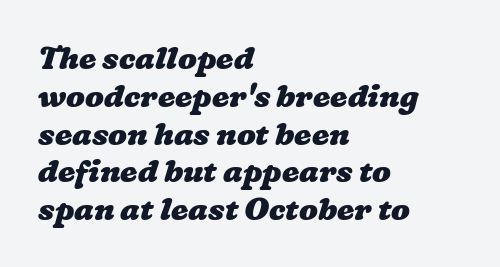
The image shows 31 px heavy, wide type; set left-aligned, line spacing 1.22x, normal letter spacing, not underlined; low stroke contrast and a medium x-height.
